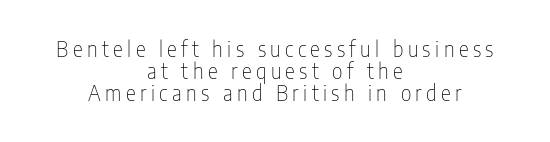
The image shows 21 px text type, upright; set centered, tight line spacing (1.05x), unusually wide letter spacing (+0.21 em), not underlined.
